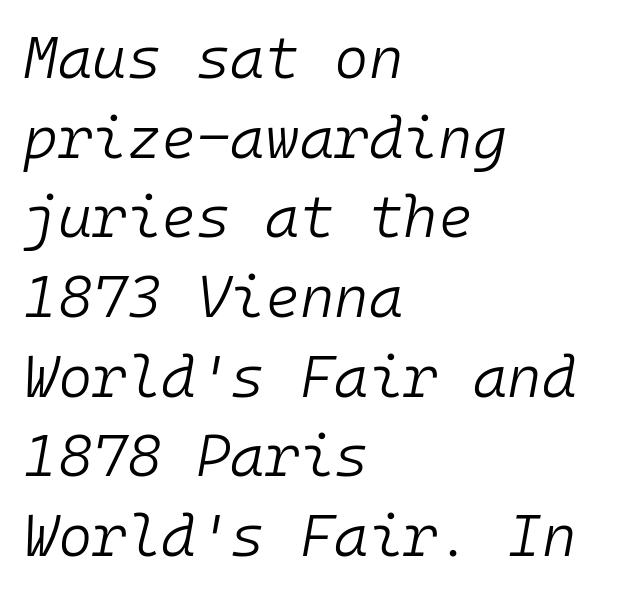
Q: Is the text bold? A: No.
Q: Is the text italic (slanted)? A: Yes, it leans right by about 10 degrees.
Q: Is the text underlined? A: No.
Q: How is the paragraph aligned? A: Left-aligned.
Q: Is the spacing between letters normal or unusually wide? A: Normal.
Q: Is the spacing between lines tight, normal or loose? A: Normal.
Q: Width (condensed, normal, or wide)? A: Normal.
Q: Stroke contrast? A: Low.
Q: x-height? A: Medium.
Q: Monospaced? A: Yes.
